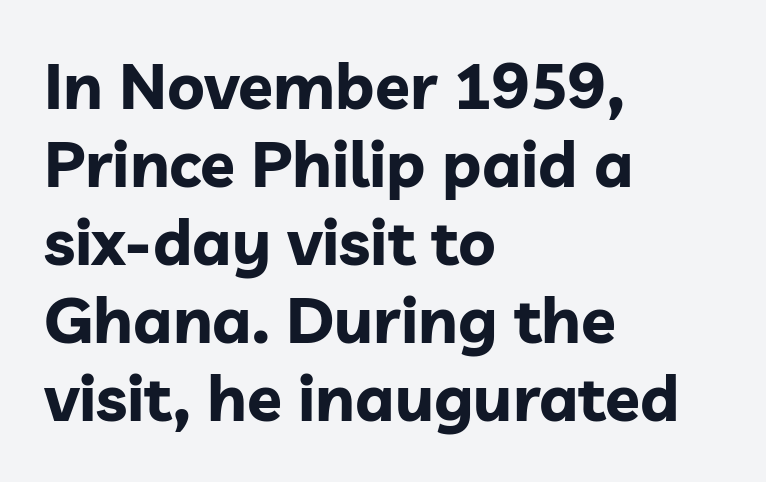
{"serif": "no", "italic": "no", "bold": "yes", "weight": "bold", "width": "normal", "stroke_contrast": "low", "x_height": "medium", "monospaced": "no", "underline": "no", "align": "left", "line_spacing_ratio": 1.22, "letter_spacing": "normal", "letter_spacing_em": 0.0, "glyph_px": 64}
